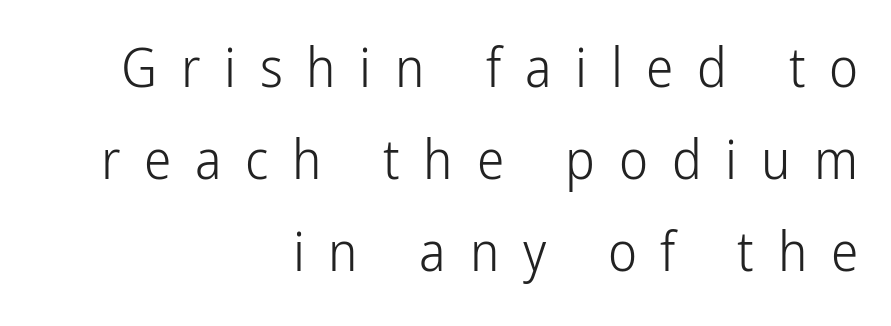
Unlike italic type, these characters show no tilt at all. Where is the straight margin? On the right. I'd call this a sans setting — the letters go barefoot. The vertical gap from one line to the next is medium. What stands out about the letter spacing? Its width — letters are far apart.
